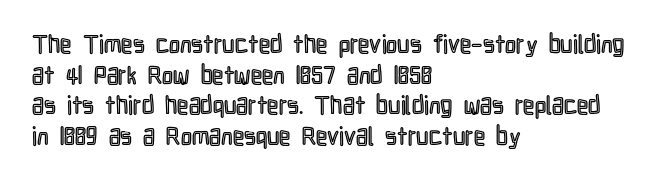
{"italic": "no", "underline": "no", "align": "left", "line_spacing_ratio": 1.23, "letter_spacing": "normal", "letter_spacing_em": 0.0, "glyph_px": 25}
